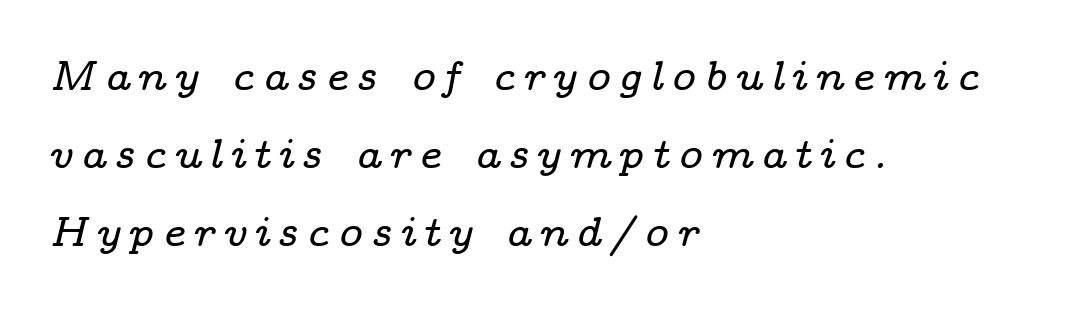
The space beneath each line is pristine and unruled. The specimen reads as italic at a glance. To sum up the face: it has serifs. The passage is arranged the way most books set body copy — flush left.
